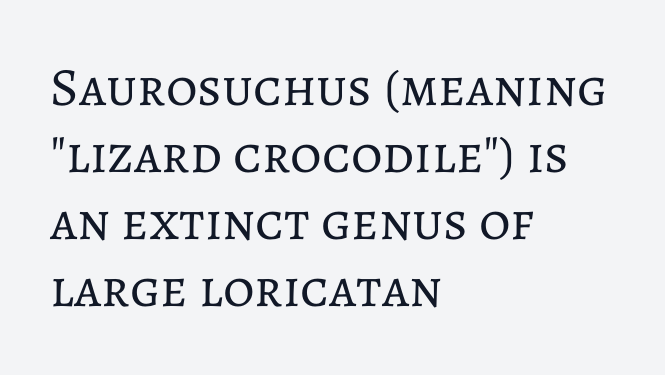
Q: Is the text bold? A: No.
Q: Is the text italic (slanted)? A: No, it is upright.
Q: Is the text underlined? A: No.
Q: How is the paragraph aligned? A: Left-aligned.
Q: Is the spacing between letters normal or unusually wide? A: Normal.
Q: Width (condensed, normal, or wide)? A: Normal.
Q: Stroke contrast? A: Low.
Q: x-height? A: Medium.
Q: Monospaced? A: No.
